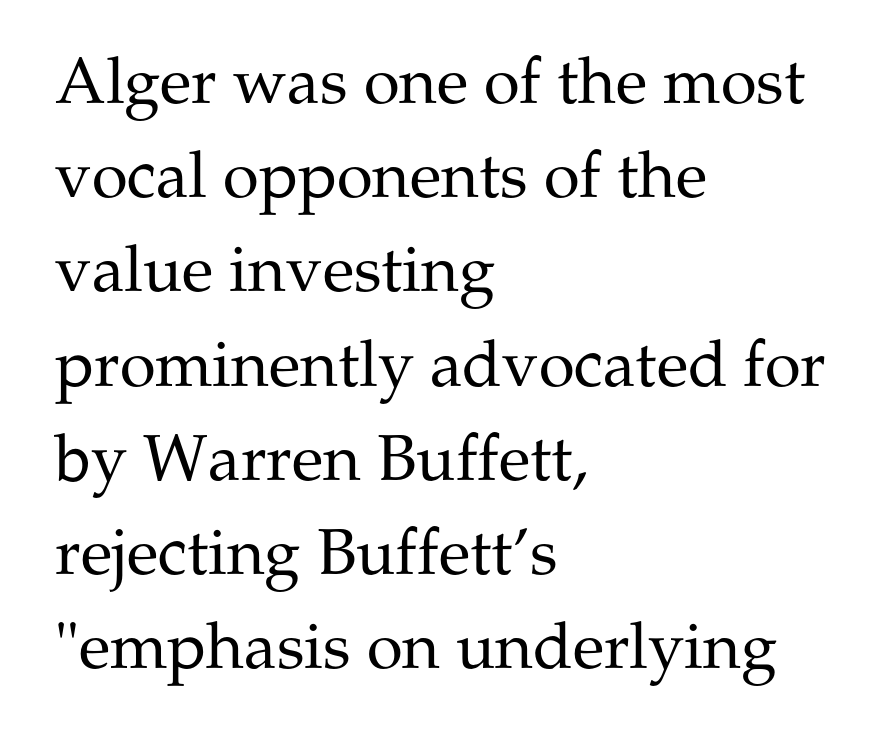
In terms of letterspacing, this is plain default setting. This is serif lettering, the kind often seen in printed books. Letters have the restrained weight of plain body copy at most. The passage shown is typed in a proportional face where columns would drift.
